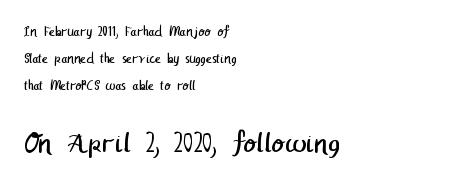
The letterforms sit at book weight or below. Leading is clearly above the norm, producing a sparse column. Line beginnings align vertically; line endings do not. Check where the strokes stop: nothing finishes them off — pure sans. Whoever set this made the second block the dominant, larger element.
